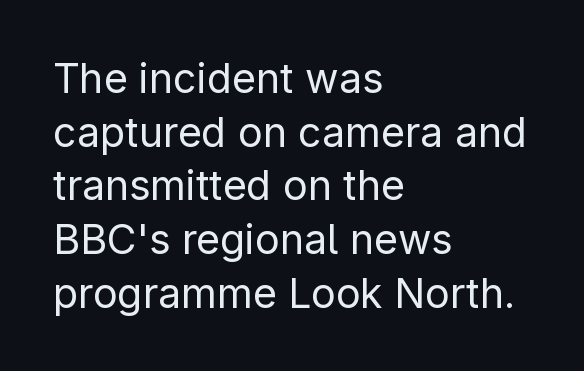
The image shows 41 px regular-weight sans-serif type, upright; set left-aligned, normal line spacing (1.31x), normal letter spacing, not underlined; low stroke contrast and a medium x-height.
